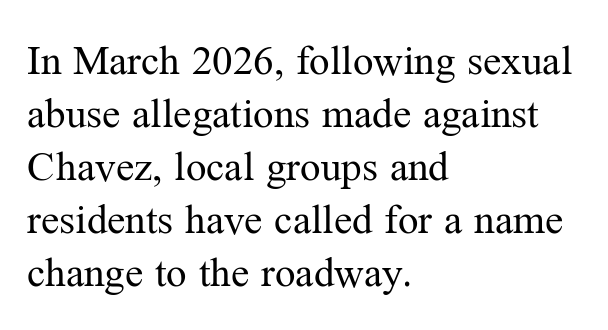
The image shows 41 px regular-weight serif type, upright; set left-aligned, normal line spacing (1.29x), normal letter spacing, not underlined; medium stroke contrast and a medium x-height.
